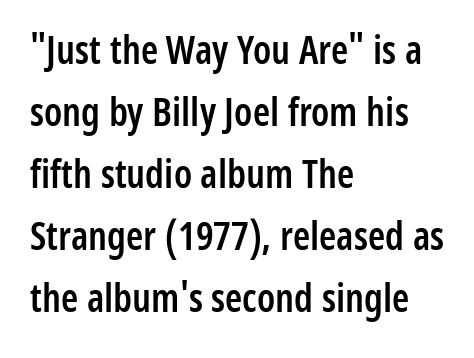
Q: Is the text bold? A: Semi-bold.
Q: Is the text italic (slanted)? A: No, it is upright.
Q: Is the typeface a serif or a sans-serif typeface? A: Sans-serif.
Q: Is the text underlined? A: No.
Q: How is the paragraph aligned? A: Left-aligned.
Q: Is the spacing between letters normal or unusually wide? A: Normal.
Q: Is the spacing between lines tight, normal or loose? A: Normal.
Q: Width (condensed, normal, or wide)? A: Condensed.
Q: Stroke contrast? A: Low.
Q: x-height? A: Medium.
Q: Monospaced? A: No.
